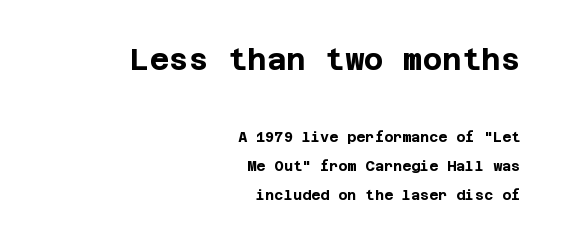
Q: Is the text bold? A: Yes.
Q: Is the text italic (slanted)? A: No, it is upright.
Q: Is the typeface a serif or a sans-serif typeface? A: Sans-serif.
Q: Is the text underlined? A: No.
Q: How is the paragraph aligned? A: Right-aligned.
Q: Is the spacing between letters normal or unusually wide? A: Normal.
Q: Is the spacing between lines tight, normal or loose? A: Loose.
Q: Which block of text is set in a larger size, the first (top) or the second (bottom)? A: The first (top) one.
Q: Width (condensed, normal, or wide)? A: Normal.
Q: Stroke contrast? A: Low.
Q: x-height? A: Large.
